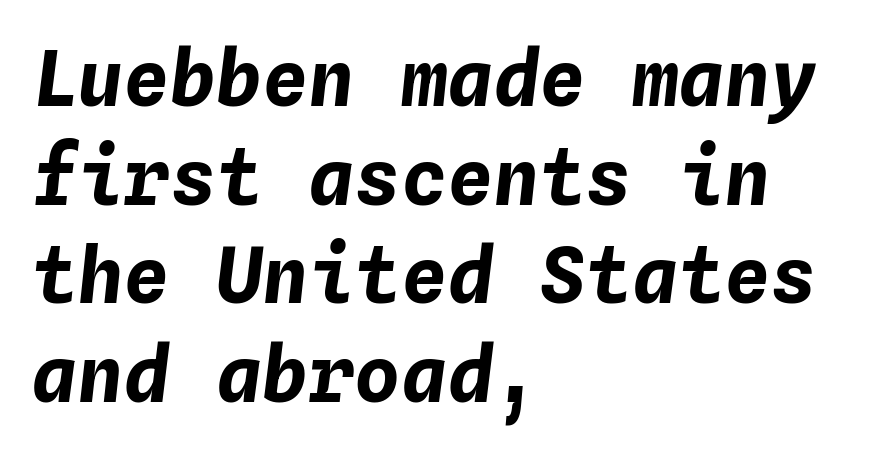
The image shows 77 px bold type, italic (leaning right), monospaced; set left-aligned, normal line spacing (1.28x), normal letter spacing, not underlined; low stroke contrast and a medium x-height.
